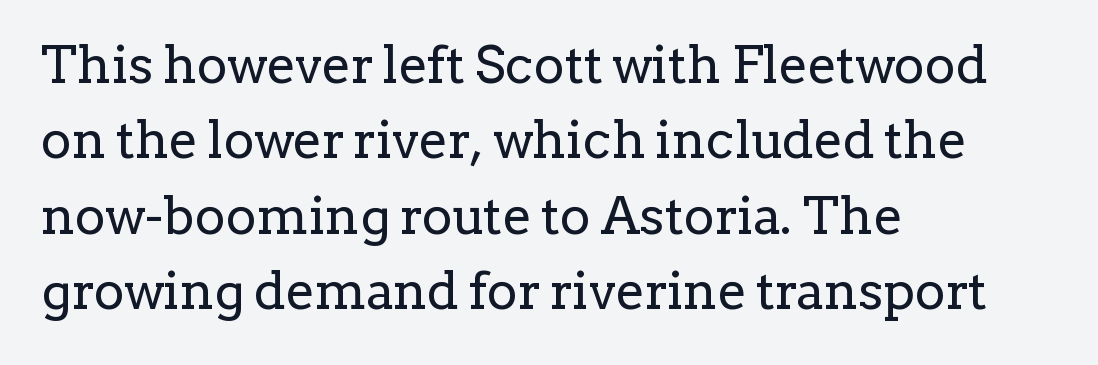
{"serif": "yes", "italic": "no", "bold": "no", "weight": "regular", "width": "normal", "stroke_contrast": "low", "x_height": "medium", "monospaced": "no", "underline": "no", "align": "left", "line_spacing": "normal", "line_spacing_ratio": 1.45, "letter_spacing": "normal", "letter_spacing_em": 0.0, "glyph_px": 52}
